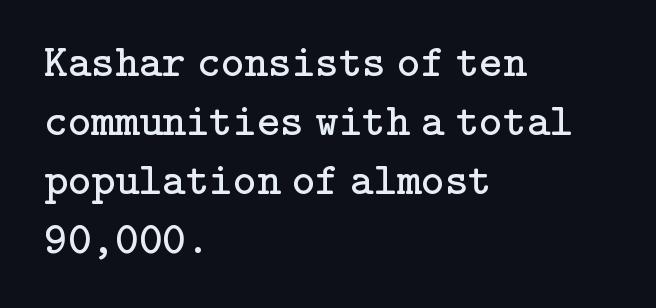
The image shows 45 px regular-weight serif type, upright; set left-aligned, normal line spacing (1.31x), normal letter spacing, not underlined; low stroke contrast and a medium x-height.
